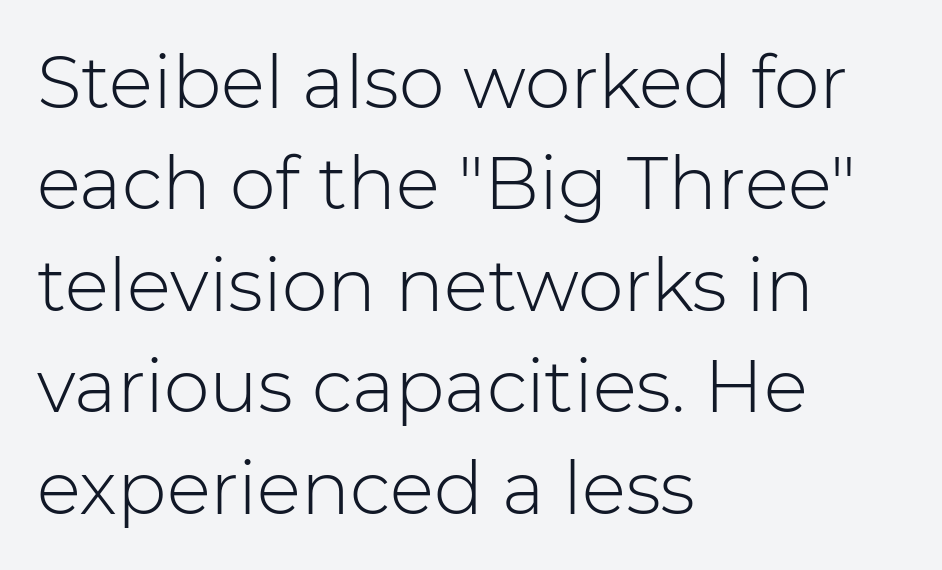
Q: Is the text bold? A: No.
Q: Is the text italic (slanted)? A: No, it is upright.
Q: Is the typeface a serif or a sans-serif typeface? A: Sans-serif.
Q: Is the text underlined? A: No.
Q: How is the paragraph aligned? A: Left-aligned.
Q: Is the spacing between letters normal or unusually wide? A: Normal.
Q: Is the spacing between lines tight, normal or loose? A: Normal.
Q: Width (condensed, normal, or wide)? A: Normal.
Q: Stroke contrast? A: Low.
Q: x-height? A: Medium.
Q: Monospaced? A: No.
